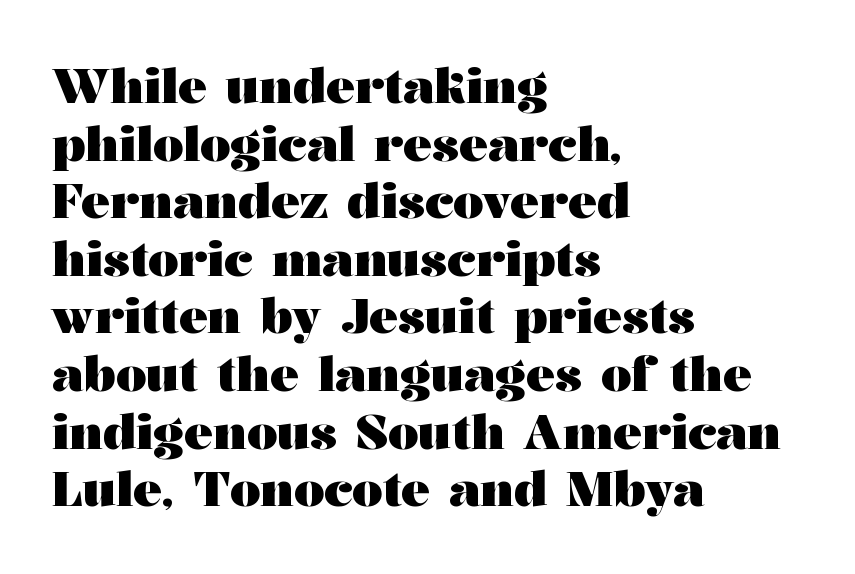
The image shows 48 px heavy, wide serif type, upright; set left-aligned, line spacing 1.2x, normal letter spacing, not underlined; medium stroke contrast and a medium x-height.
